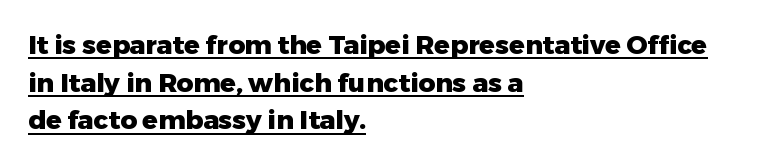
The image shows 26 px bold type, upright; set left-aligned, normal line spacing (1.45x), normal letter spacing, underlined.
